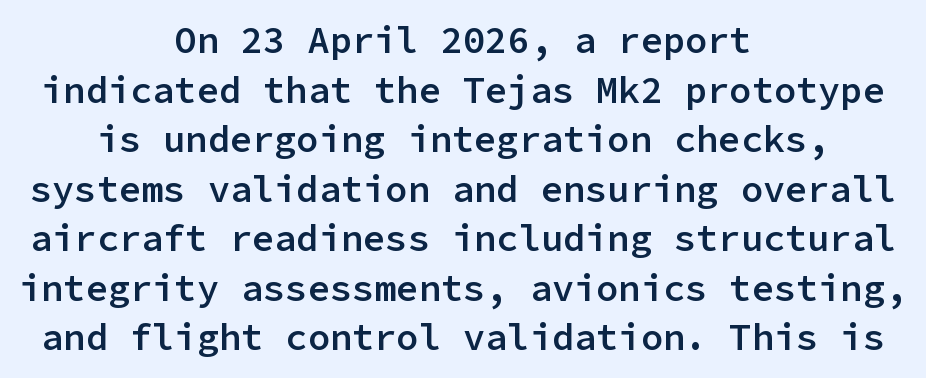
The image shows 37 px semibold sans-serif type, upright, monospaced; set centered, normal line spacing (1.34x), normal letter spacing, not underlined; low stroke contrast and a medium x-height.
